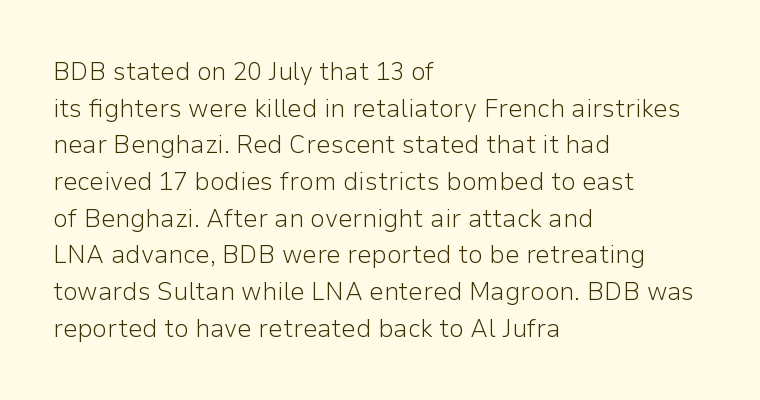
Q: Is the text bold? A: No.
Q: Is the text italic (slanted)? A: No, it is upright.
Q: Is the text underlined? A: No.
Q: How is the paragraph aligned? A: Left-aligned.
Q: Is the spacing between letters normal or unusually wide? A: Normal.
Q: Is the spacing between lines tight, normal or loose? A: Normal.
